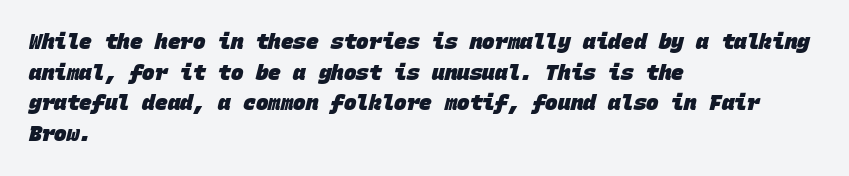
The image shows 21 px bold type; set left-aligned, normal line spacing (1.46x), normal letter spacing, not underlined.
